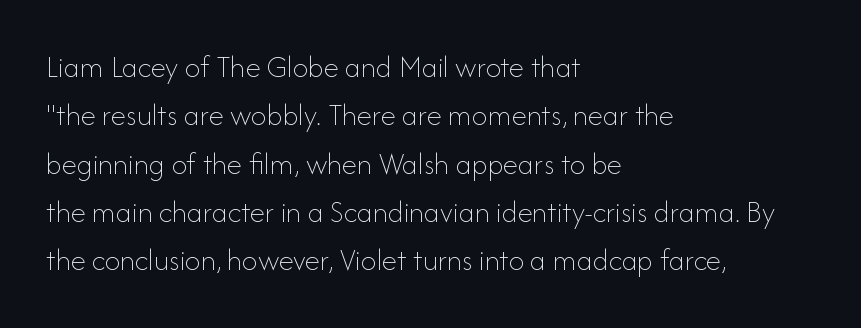
{"italic": "no", "bold": "no", "weight": "thin", "width": "normal", "stroke_contrast": "low", "x_height": "small", "monospaced": "no", "underline": "no", "align": "left", "line_spacing": "normal", "line_spacing_ratio": 1.56, "letter_spacing": "normal", "letter_spacing_em": 0.0, "glyph_px": 31}
